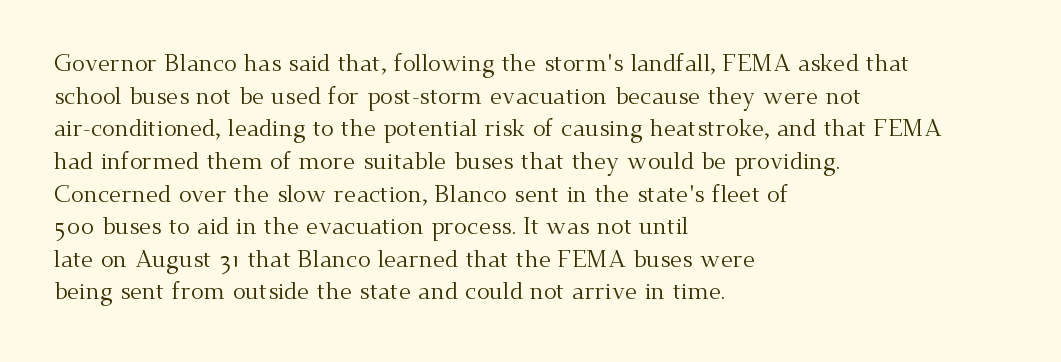
Plain, unruled lines of type. Ordinary non-slanted type is in use. Does extra space separate the letters? No, they use regular spacing. This is not heavy type; no bold has been used. These lines sit exactly where default settings would place them. Reading down the block, your eye returns to a fixed left position each line.
